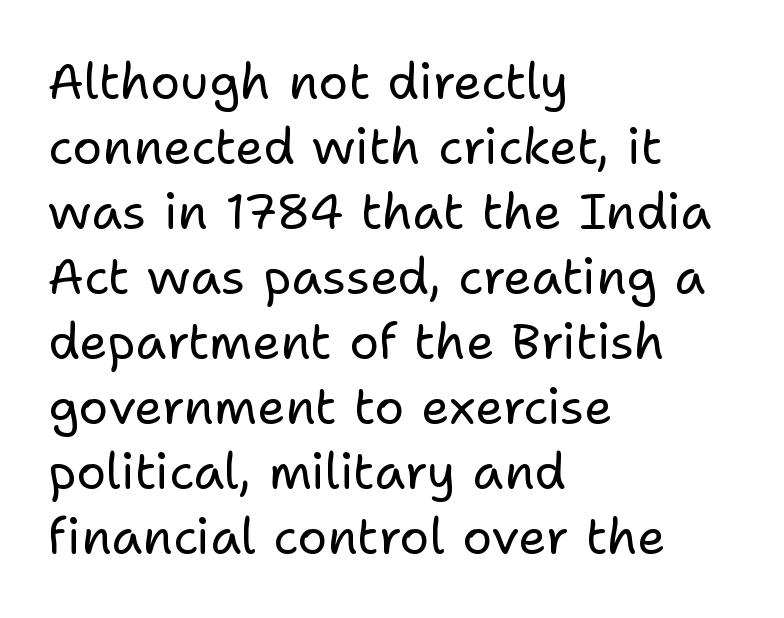
{"serif": "no", "italic": "no", "bold": "no", "weight": "regular", "width": "normal", "stroke_contrast": "low", "x_height": "medium", "monospaced": "no", "underline": "no", "align": "left", "line_spacing": "normal", "line_spacing_ratio": 1.3, "letter_spacing": "normal", "letter_spacing_em": 0.0, "glyph_px": 50}
